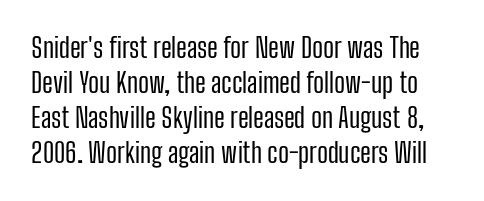
The image shows 27 px text type, upright; set normal line spacing (1.3x), normal letter spacing, not underlined.
